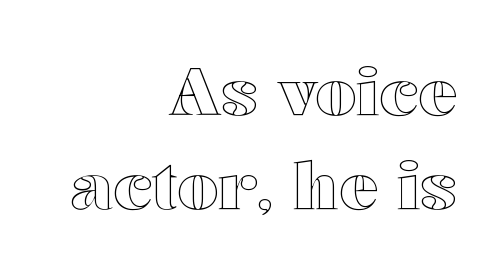
The image shows 65 px wide type, upright; set right-aligned, normal line spacing (1.44x), normal letter spacing, not underlined; a medium x-height.
